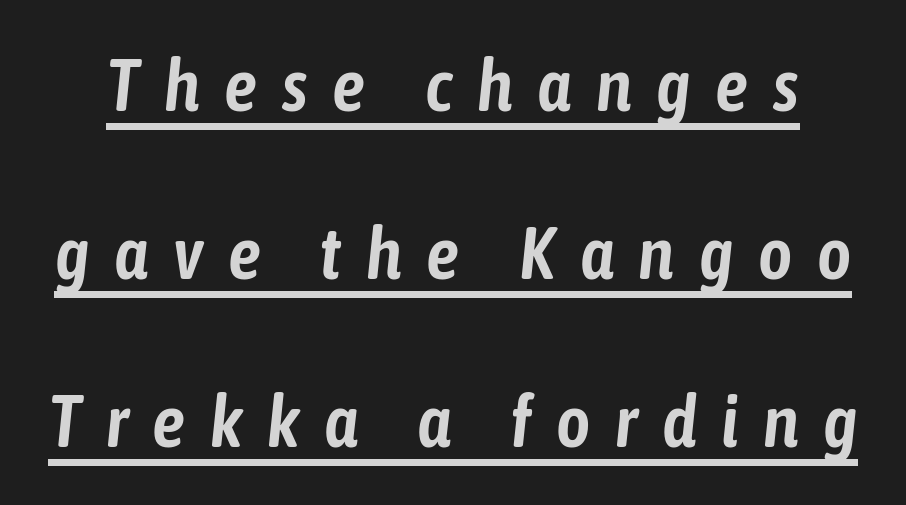
The image shows 73 px condensed type, italic (leaning right); set loose line spacing (2.3x), unusually wide letter spacing (+0.34 em), underlined; low stroke contrast and a medium x-height.
